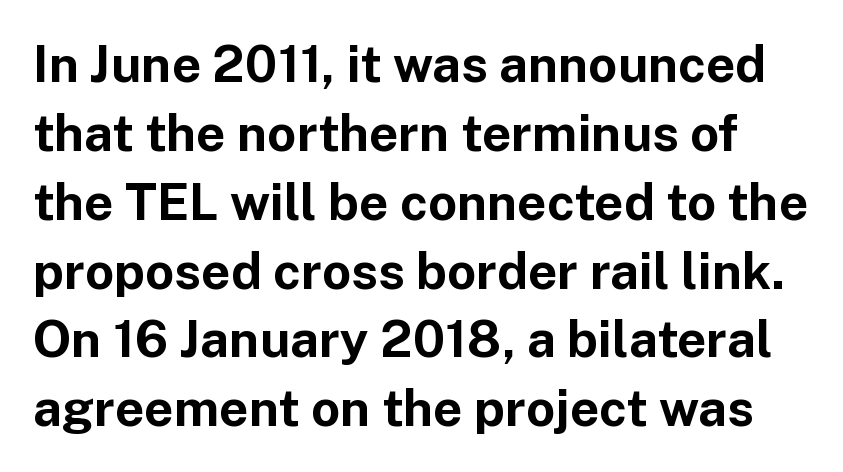
In terms of letterspacing, this is plain default setting. Heavy, bold letterforms. Italic: no, the glyphs are upright roman. Only glyphs here, with clear space below each row.
